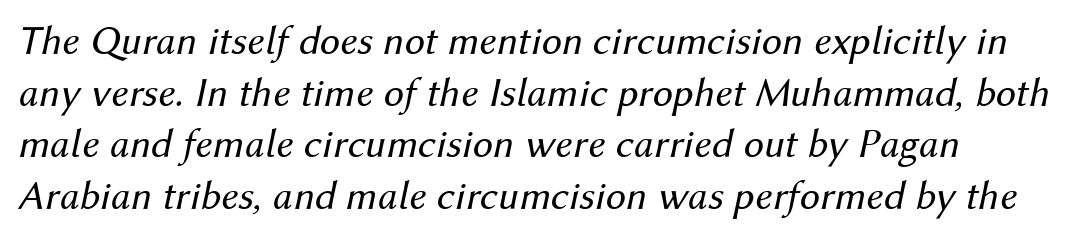
{"italic": "yes", "lean": "right", "slant_degrees": 12, "bold": "no", "weight": "regular", "width": "normal", "stroke_contrast": "medium", "x_height": "medium", "monospaced": "no", "underline": "no", "line_spacing": "normal", "line_spacing_ratio": 1.26, "letter_spacing": "normal", "letter_spacing_em": 0.0, "glyph_px": 41}
